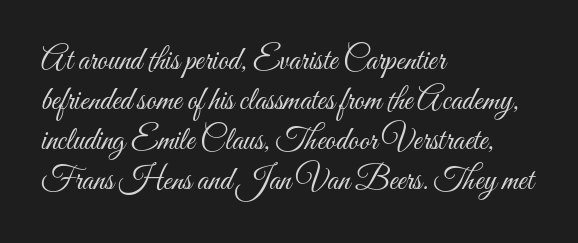
This reads as an unemphasized weight, regular at the heaviest. Is this a fixed-width face? No — the glyphs have proportional, varying widths. These lines stack with their left ends in a neat column. Regarding leading, the lines here are spaced in the standard way.
